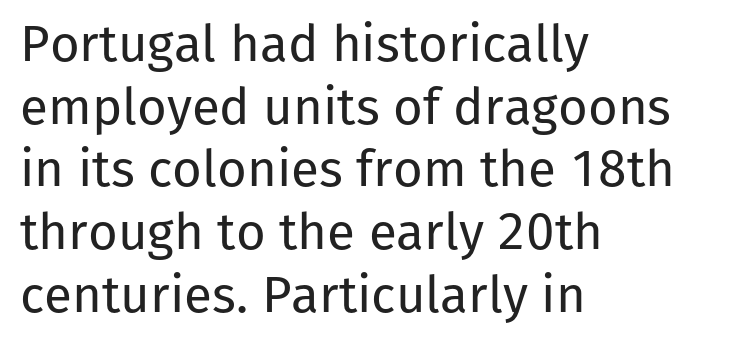
Q: Is the text bold? A: No.
Q: Is the text italic (slanted)? A: No, it is upright.
Q: Is the typeface a serif or a sans-serif typeface? A: Sans-serif.
Q: Is the text underlined? A: No.
Q: How is the paragraph aligned? A: Left-aligned.
Q: Is the spacing between letters normal or unusually wide? A: Normal.
Q: Width (condensed, normal, or wide)? A: Normal.
Q: Stroke contrast? A: Low.
Q: x-height? A: Medium.
Q: Monospaced? A: No.
